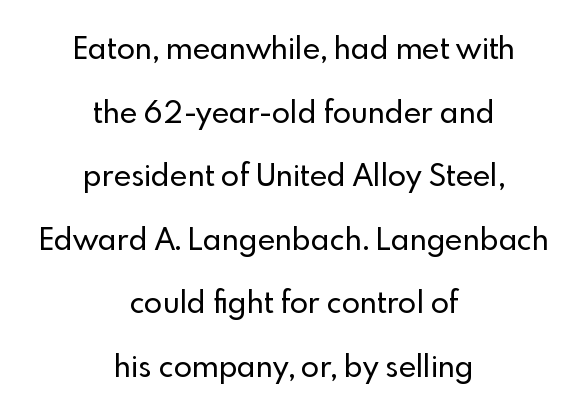
Does the copy run flush right? No — it is centered line by line. Here the designer chose a conventional face with non-uniform glyph widths. The passage shown is typeset with a sans-serif family. Any mark beneath the type? The region is blank. Leading is clearly above the norm, producing a sparse column. Is the letter spacing exaggerated? No — it looks like the ordinary default.
